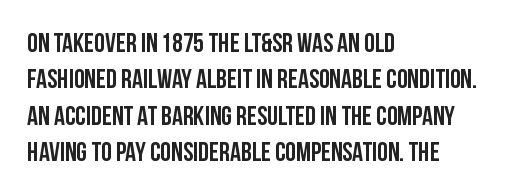
Q: Is the text italic (slanted)? A: No, it is upright.
Q: Is the text underlined? A: No.
Q: How is the paragraph aligned? A: Left-aligned.
Q: Is the spacing between letters normal or unusually wide? A: Normal.
Q: Is the spacing between lines tight, normal or loose? A: Normal.
